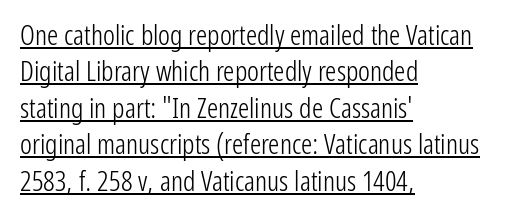
The image shows 28 px light, condensed sans-serif type, upright; set left-aligned, normal line spacing (1.3x), normal letter spacing, underlined; low stroke contrast and a medium x-height.
